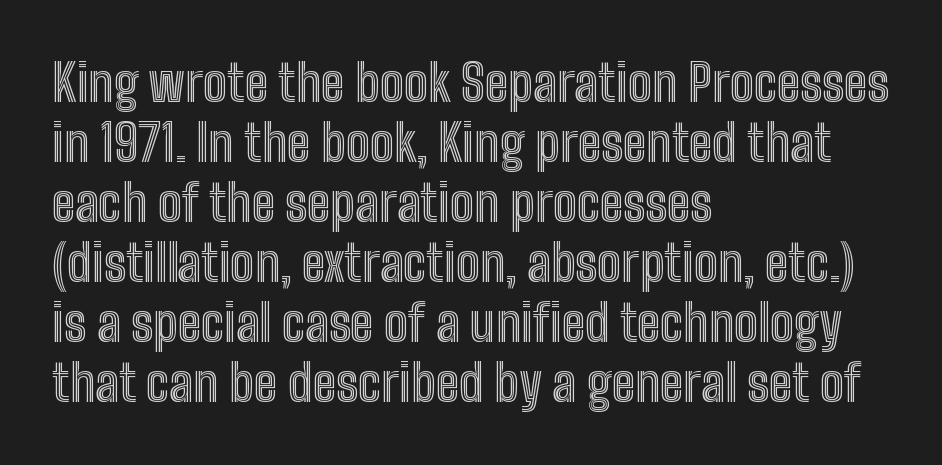
The image shows 50 px condensed type, upright; set left-aligned, line spacing 1.2x, normal letter spacing, not underlined; a medium x-height.
